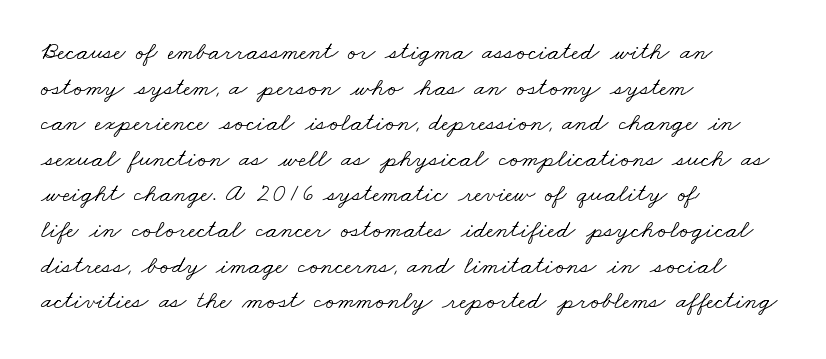
Q: Is the text bold? A: No.
Q: Is the text underlined? A: No.
Q: How is the paragraph aligned? A: Left-aligned.
Q: Is the spacing between letters normal or unusually wide? A: Normal.
Q: Is the spacing between lines tight, normal or loose? A: Normal.
